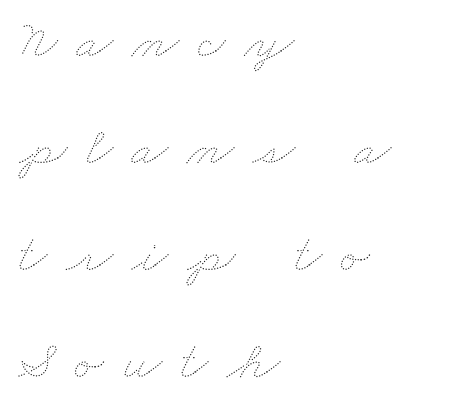
Q: Is the text bold? A: No.
Q: Is the text underlined? A: No.
Q: How is the paragraph aligned? A: Left-aligned.
Q: Is the spacing between letters normal or unusually wide? A: Unusually wide.
Q: Is the spacing between lines tight, normal or loose? A: Loose.
Q: Width (condensed, normal, or wide)? A: Wide.
Q: Stroke contrast? A: Medium.
Q: x-height? A: Small.
Q: Monospaced? A: No.
